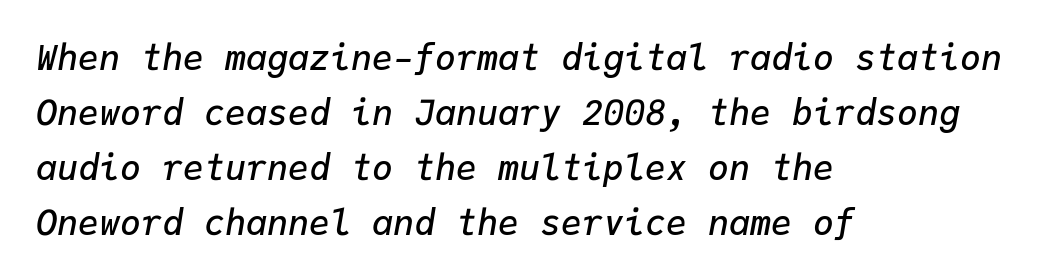
Q: Is the text bold? A: Semi-bold.
Q: Is the text italic (slanted)? A: Yes, it leans right by about 9 degrees.
Q: Is the text underlined? A: No.
Q: How is the paragraph aligned? A: Left-aligned.
Q: Is the spacing between letters normal or unusually wide? A: Normal.
Q: Is the spacing between lines tight, normal or loose? A: Normal.
Q: Width (condensed, normal, or wide)? A: Normal.
Q: Stroke contrast? A: Low.
Q: x-height? A: Medium.
Q: Monospaced? A: Yes.
